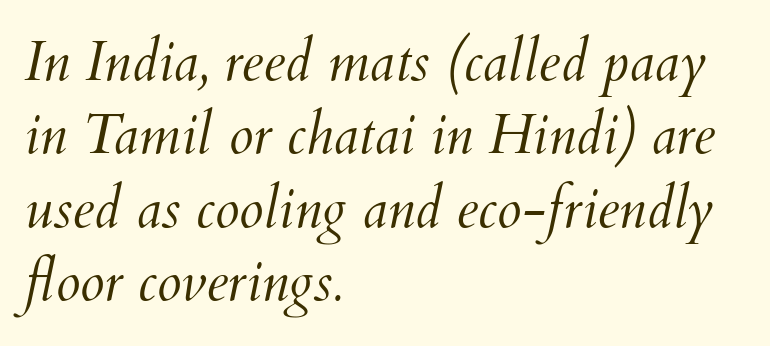
{"italic": "yes", "lean": "right", "slant_degrees": 12, "bold": "no", "weight": "light", "width": "normal", "stroke_contrast": "medium", "x_height": "small", "monospaced": "no", "underline": "no", "align": "left", "line_spacing": "normal", "line_spacing_ratio": 1.31, "letter_spacing": "normal", "letter_spacing_em": 0.0, "glyph_px": 56}
